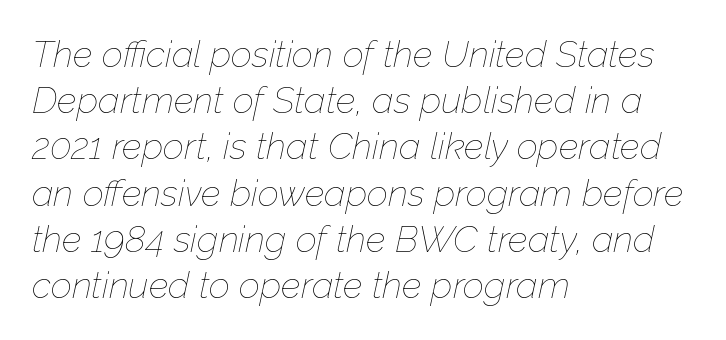
The image shows 37 px thin type, italic (leaning right); set left-aligned, normal line spacing (1.25x), normal letter spacing, not underlined; low stroke contrast and a medium x-height.
